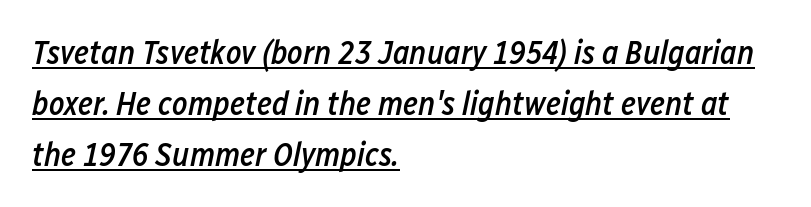
Spacing verdict: proportional, widths tailored to each character. Horizontal bands of white between lines are of average thickness. An italicized treatment has been applied to the whole sample. Teacher's note: observe the even left margin — that is flush-left alignment.
